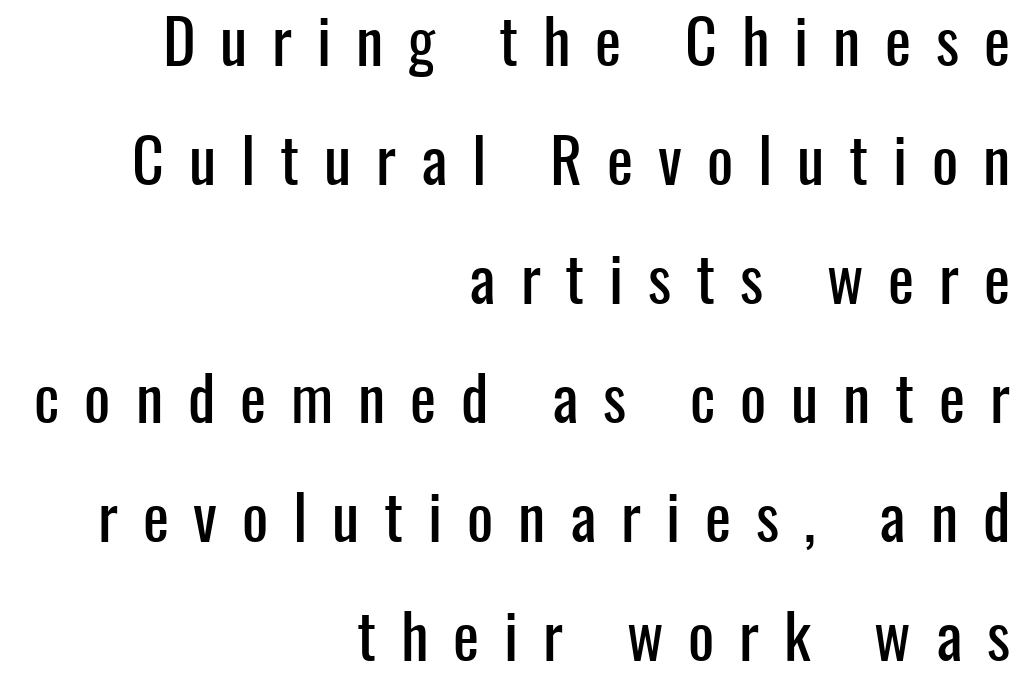
It's the straight-up-and-down kind of type. A clean baseline with only descenders dipping below it. Note the varied advance widths — an 'i' is clearly narrower than an 'm'. The typeface chosen for these lines omits serifs. Alignment: flush right.
